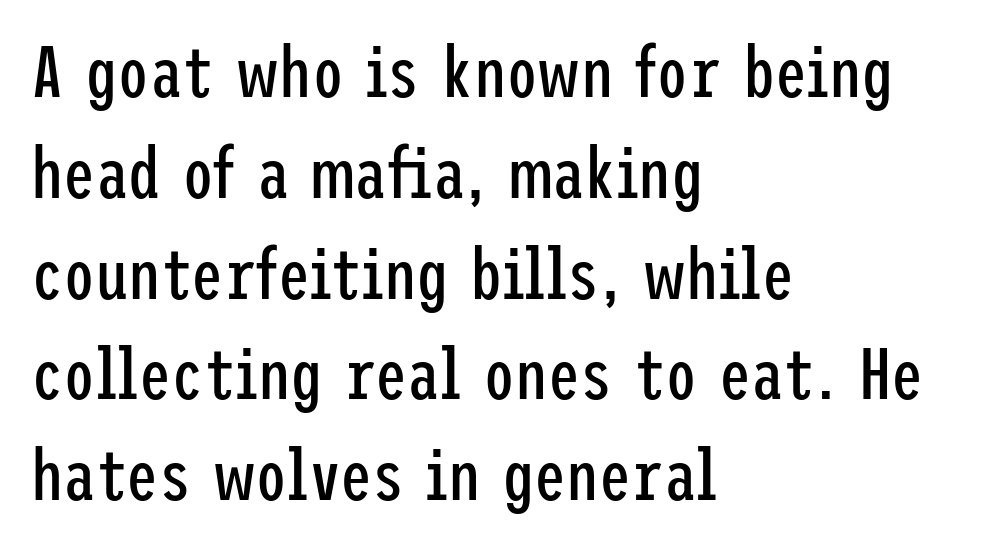
The lettering stays uniformly vertical, giving the passage a roman look. Interline gaps are of average width in this sample. The rendering keeps characters at their native spacing. Letters rest on an invisible, unmarked baseline.
